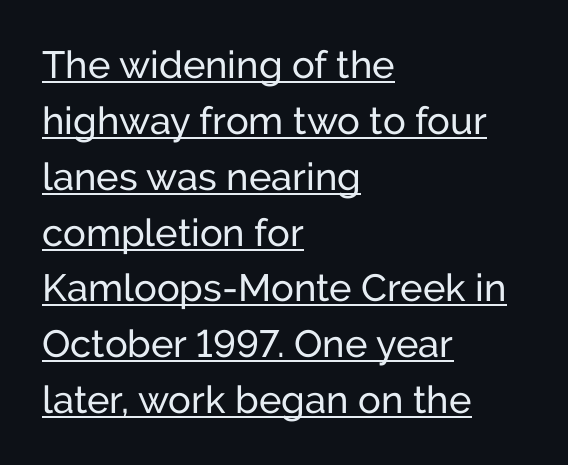
Reading down the block, your eye returns to a fixed left position each line. Every word sits above its own underline. Ink coverage per letter is moderate at most. These lines are rendered in a variable-pitch font. There is no visible air inserted between adjacent glyphs.
